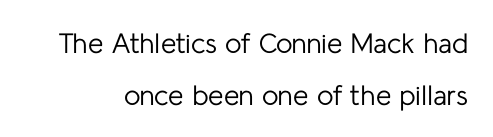
The image shows 28 px regular-weight sans-serif type, upright; set line spacing 1.86x, normal letter spacing, not underlined; low stroke contrast and a medium x-height.
